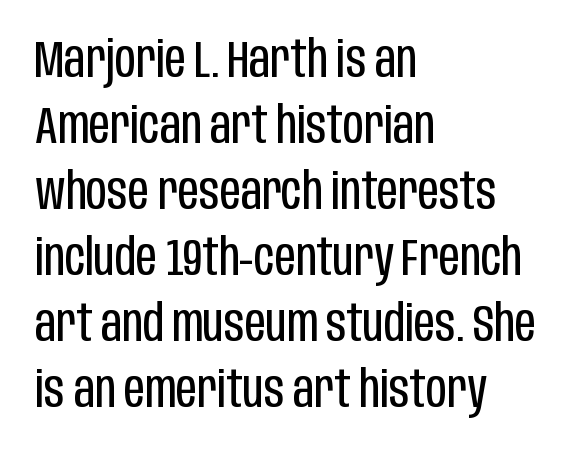
The image shows 52 px regular-weight, condensed sans-serif type, upright; set left-aligned, normal line spacing (1.27x), normal letter spacing, not underlined; low stroke contrast and a large x-height.
